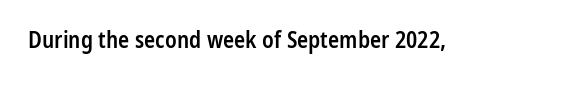
No extra tracking has been applied to these lines. The area under the type is left untouched. Weight: semibold (demi). If you drew a line through each stem, it would be perfectly vertical.
